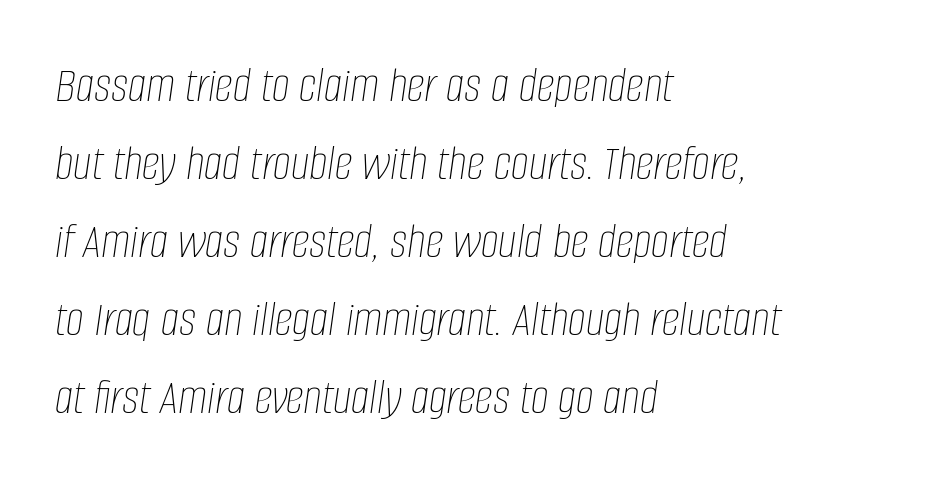
It's the slanting kind of type. Heft: none added — not bold. The rendering uses natural spacing where letterforms have individual widths. These lines are set flush left with a ragged right edge.
